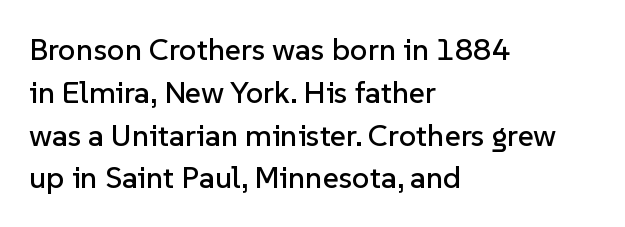
The image shows 31 px sans-serif type, upright; set left-aligned, normal line spacing (1.38x), normal letter spacing, not underlined; low stroke contrast and a medium x-height.
